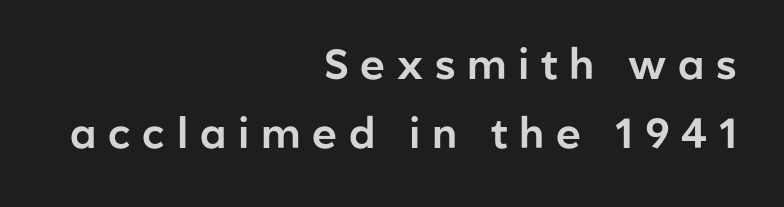
Which margin do the lines hug? The right one — the left edge is uneven. No italicization has been applied; the sample stays upright. No feet cap the strokes, marking this as sans-serif type. The horizontal fit of the characters is loose and conspicuously gappy. Words float on clear page, feet unadorned.
